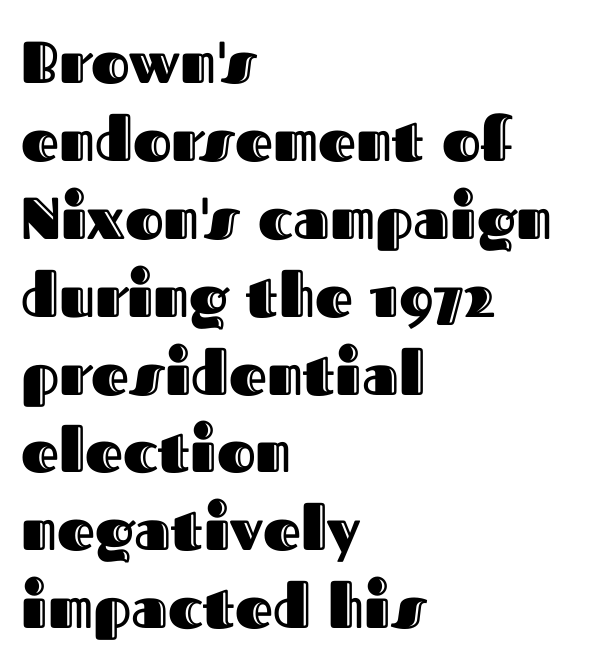
The image shows 59 px text type, upright; set left-aligned, normal line spacing (1.32x), normal letter spacing, not underlined; a medium x-height.
